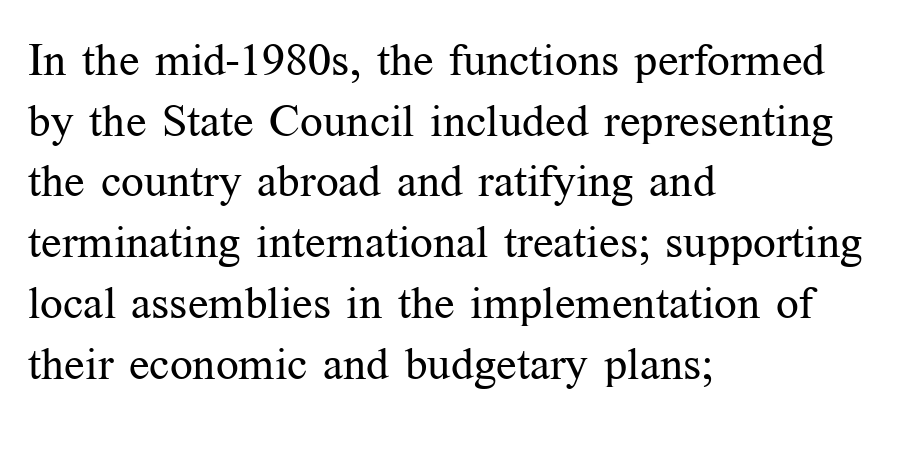
Every stem runs plumb, perpendicular to the baseline. Type style note: has serifs. The gaps between neighbouring characters are ordinary and unremarkable. Only glyphs here, with clear space below each row. The weight tops out at a normal text grade. Think of a printed novel: that variable character pitch is what you see here.
